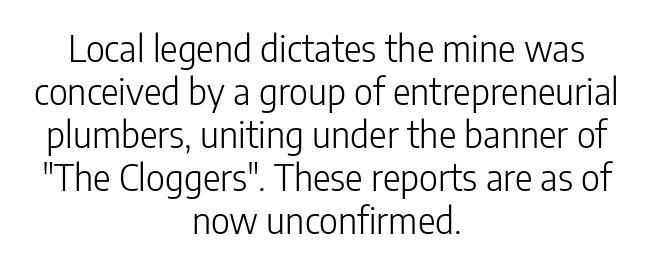
The image shows 37 px light, condensed sans-serif type, upright; set centered, line spacing 1.16x, normal letter spacing, not underlined; low stroke contrast and a medium x-height.
